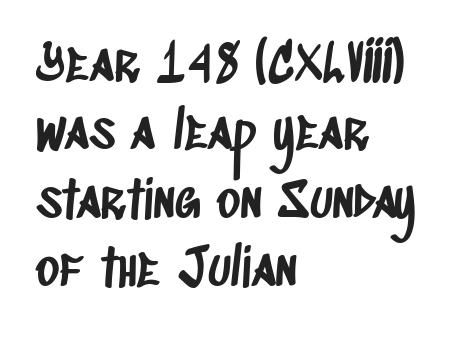
The image shows 51 px condensed sans-serif type; set left-aligned, normal line spacing (1.34x), normal letter spacing, not underlined; low stroke contrast and a large x-height.
